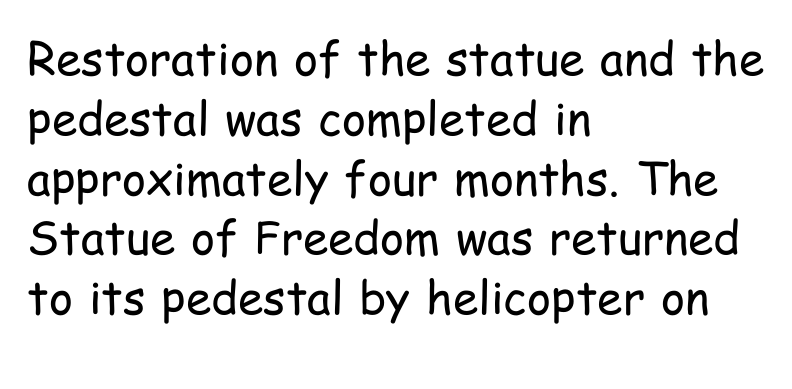
Look at the tracking — it's just the regular setting, nothing added. A typesetter would mark this as roman, not italic. Any mark beneath the type? The region is blank. The rendering uses natural spacing where letterforms have individual widths. The typeface chosen for these lines omits serifs.
